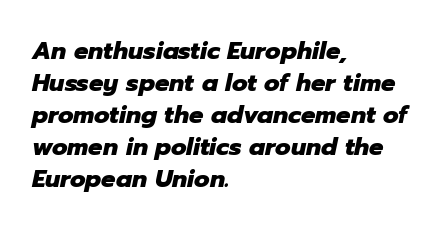
The image shows 24 px bold type, italic (leaning right); set left-aligned, normal line spacing (1.33x), normal letter spacing, not underlined.
